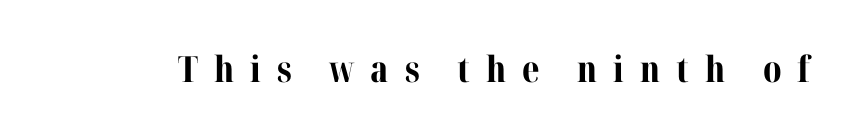
The image shows 36 px bold serif type, upright; set unusually wide letter spacing (+0.44 em), not underlined; medium stroke contrast and a medium x-height.
